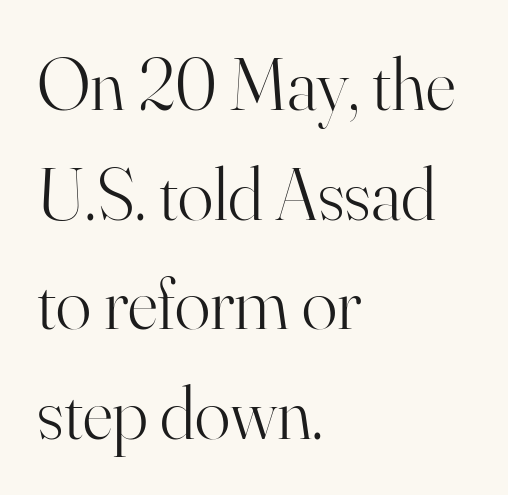
Q: Is the text bold? A: No.
Q: Is the text italic (slanted)? A: No, it is upright.
Q: Is the typeface a serif or a sans-serif typeface? A: Serif.
Q: Is the text underlined? A: No.
Q: How is the paragraph aligned? A: Left-aligned.
Q: Is the spacing between letters normal or unusually wide? A: Normal.
Q: Is the spacing between lines tight, normal or loose? A: Normal.
Q: Width (condensed, normal, or wide)? A: Normal.
Q: Stroke contrast? A: High.
Q: x-height? A: Small.
Q: Monospaced? A: No.
